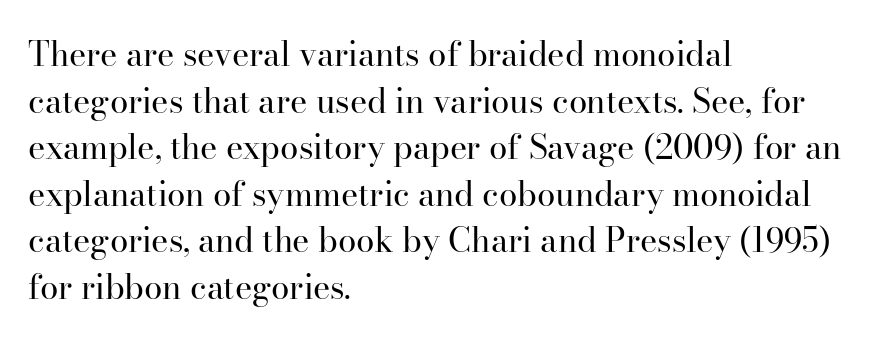
{"serif": "yes", "italic": "no", "bold": "no", "weight": "regular", "width": "normal", "stroke_contrast": "high", "x_height": "small", "monospaced": "no", "underline": "no", "align": "left", "line_spacing": "normal", "line_spacing_ratio": 1.41, "letter_spacing": "normal", "letter_spacing_em": 0.0, "glyph_px": 33}
